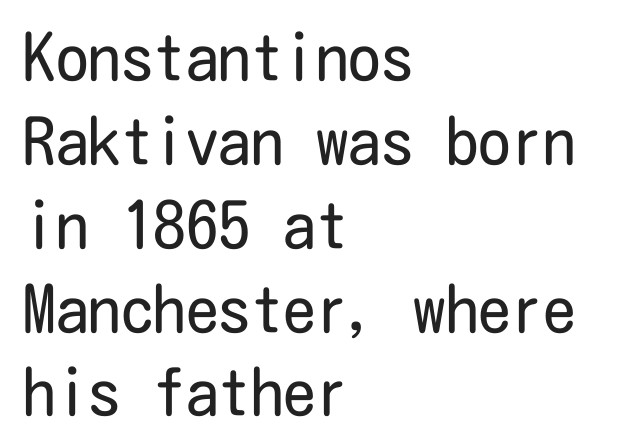
Q: Is the text bold? A: No.
Q: Is the text italic (slanted)? A: No, it is upright.
Q: Is the typeface a serif or a sans-serif typeface? A: Sans-serif.
Q: Is the text underlined? A: No.
Q: How is the paragraph aligned? A: Left-aligned.
Q: Is the spacing between letters normal or unusually wide? A: Normal.
Q: Is the spacing between lines tight, normal or loose? A: Normal.
Q: Width (condensed, normal, or wide)? A: Condensed.
Q: Stroke contrast? A: Low.
Q: x-height? A: Medium.
